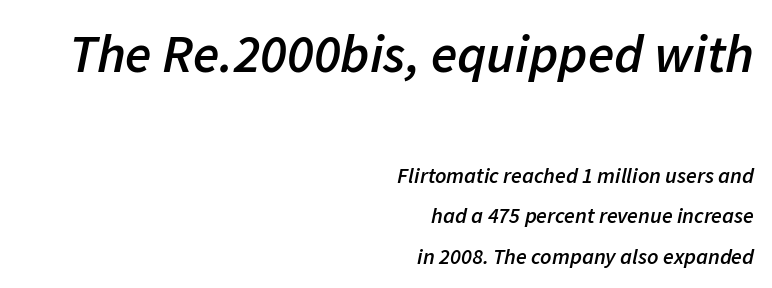
Reading top to bottom, the characters get smaller at the block break. Typeset ragged left — the right edge is the straight one. Each glyph is drawn with semibold strokes, heavier than normal yet not fully bold. Yep, that's italic — everything's leaning.
